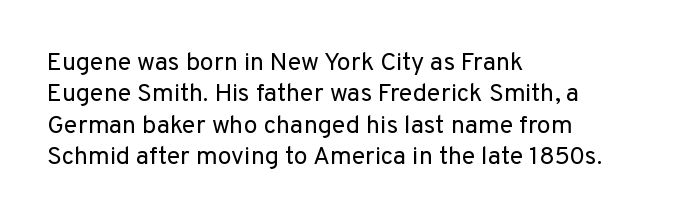
No letter is thick-stroked: the sample isn't bold. This is roman type, the default non-slanted kind. One glance says typical: line gaps are just what's usual. Plain, unruled lines of type. This sample is left-justified, so line endings fall wherever the words run out.
